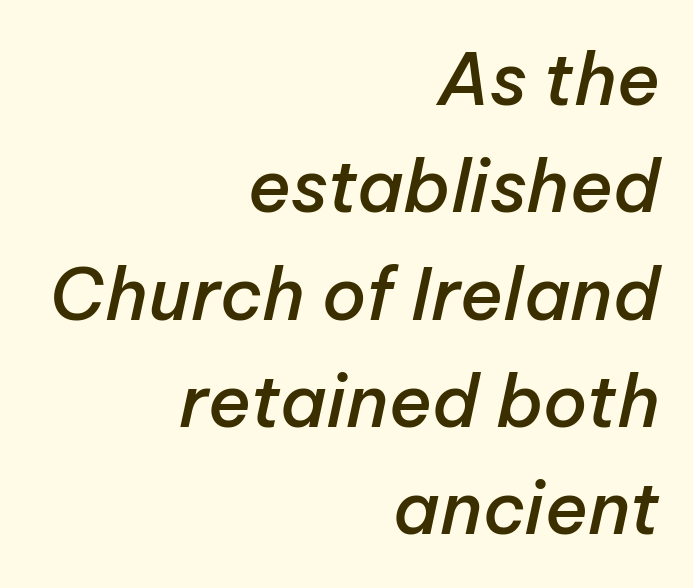
Q: Is the text bold? A: Semi-bold.
Q: Is the text italic (slanted)? A: Yes, it leans right by about 12 degrees.
Q: Is the text underlined? A: No.
Q: How is the paragraph aligned? A: Right-aligned.
Q: Is the spacing between letters normal or unusually wide? A: Normal.
Q: Is the spacing between lines tight, normal or loose? A: Normal.
Q: Width (condensed, normal, or wide)? A: Normal.
Q: Stroke contrast? A: Low.
Q: x-height? A: Medium.
Q: Monospaced? A: No.
